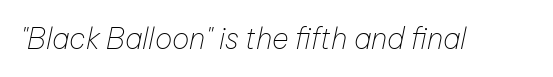
The image shows 29 px thin type, italic (leaning right); set normal letter spacing, not underlined; low stroke contrast and a medium x-height.
